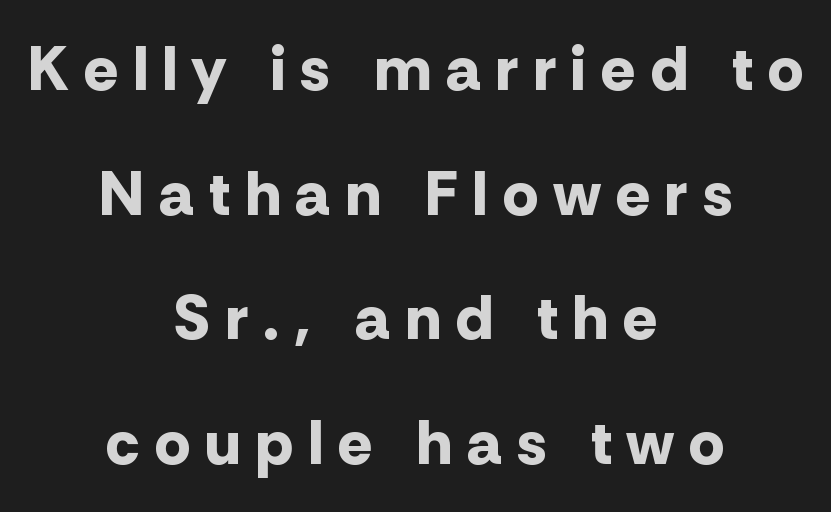
{"serif": "no", "italic": "no", "bold": "yes", "weight": "bold", "width": "normal", "stroke_contrast": "low", "x_height": "medium", "monospaced": "no", "underline": "no", "align": "center", "line_spacing": "loose", "line_spacing_ratio": 1.98, "letter_spacing": "wide", "letter_spacing_em": 0.25, "glyph_px": 63}
